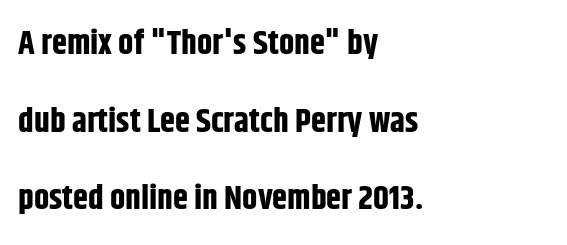
{"serif": "no", "italic": "no", "bold": "yes", "weight": "bold", "width": "condensed", "stroke_contrast": "low", "x_height": "large", "monospaced": "no", "underline": "no", "align": "left", "line_spacing": "loose", "line_spacing_ratio": 2.28, "letter_spacing": "normal", "letter_spacing_em": 0.0, "glyph_px": 34}
